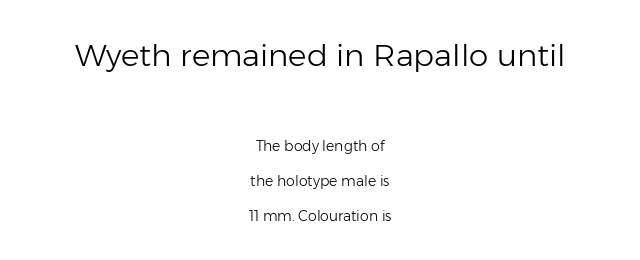
{"serif": "no", "italic": "no", "bold": "no", "weight": "light", "width": "normal", "stroke_contrast": "low", "x_height": "medium", "monospaced": "no", "underline": "no", "align": "center", "line_spacing": "loose", "line_spacing_ratio": 2.49, "letter_spacing": "normal", "letter_spacing_em": 0.0, "larger_block": "first", "size_ratio": 2.21, "glyph_px": 31}
